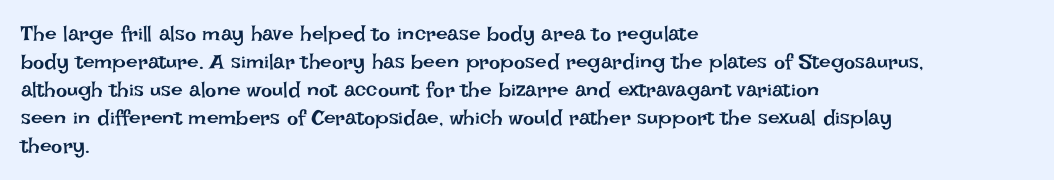
The paragraph has a hard left edge and a soft right edge. Rows of type keep a routine distance in the vertical direction. The letters sit at their default tracking, neither squeezed nor spread. Posture: vertical.
